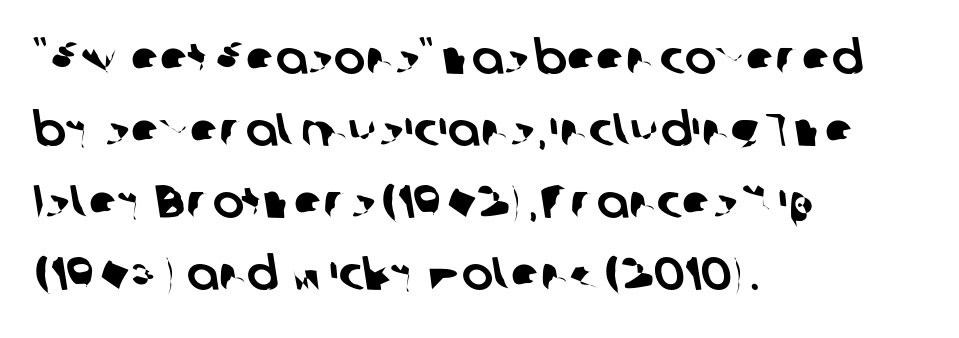
{"serif": "no", "width": "normal", "stroke_contrast": "low", "x_height": "medium", "monospaced": "no", "underline": "no", "align": "left", "line_spacing": "normal", "line_spacing_ratio": 1.53, "letter_spacing": "normal", "letter_spacing_em": 0.0, "glyph_px": 47}
